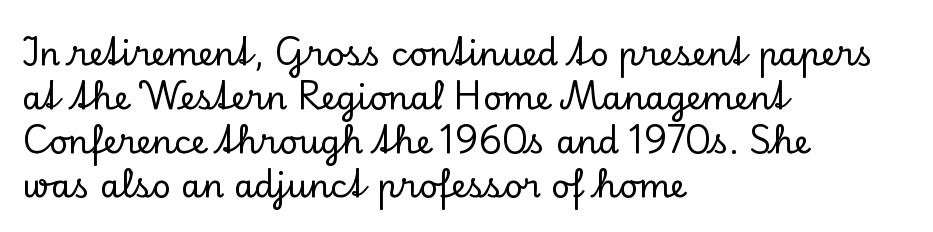
{"italic": "no", "width": "normal", "stroke_contrast": "low", "x_height": "small", "monospaced": "no", "underline": "no", "align": "left", "line_spacing": "normal", "line_spacing_ratio": 1.33, "letter_spacing": "normal", "letter_spacing_em": 0.0, "glyph_px": 33}
